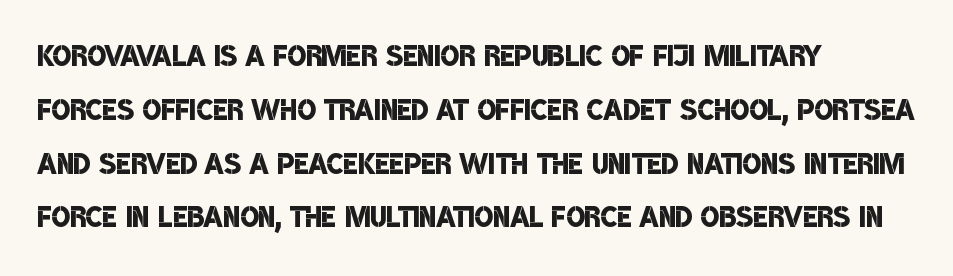
Q: Is the text bold? A: Semi-bold.
Q: Is the typeface a serif or a sans-serif typeface? A: Sans-serif.
Q: Is the text underlined? A: No.
Q: How is the paragraph aligned? A: Left-aligned.
Q: Is the spacing between letters normal or unusually wide? A: Normal.
Q: Is the spacing between lines tight, normal or loose? A: Normal.
Q: Width (condensed, normal, or wide)? A: Condensed.
Q: Stroke contrast? A: Low.
Q: x-height? A: Large.
Q: Monospaced? A: No.
